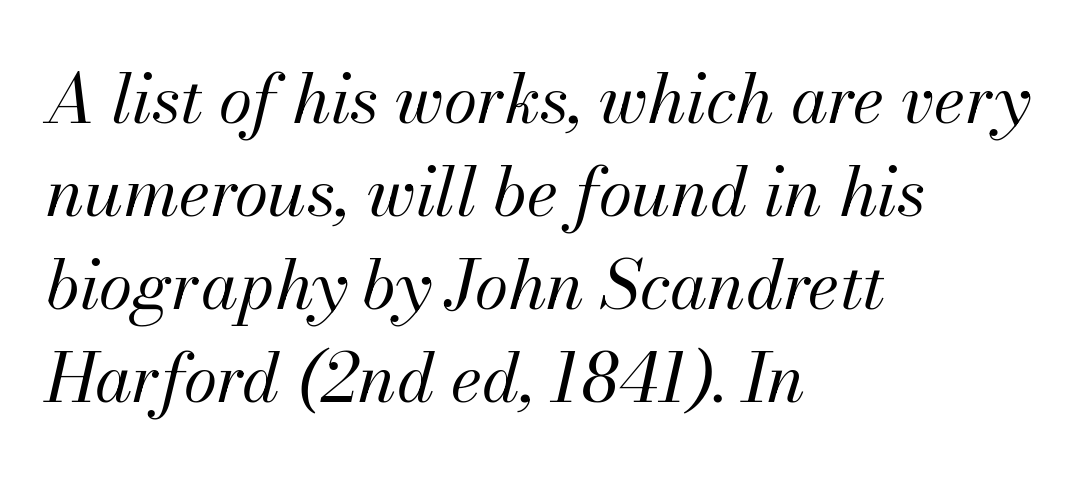
No heavy texture on the line: the type isn't bold. These lines are rendered in a variable-pitch font. Every character sits at an angle, as italics do. A normal amount of white space separates one row of letters from the next. The lines are quadded left.
